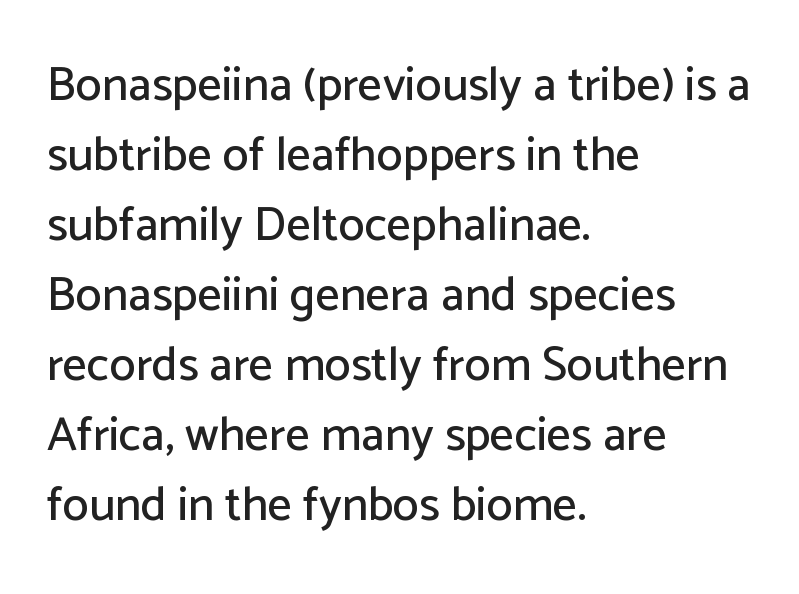
Q: Is the text italic (slanted)? A: No, it is upright.
Q: Is the typeface a serif or a sans-serif typeface? A: Sans-serif.
Q: Is the text underlined? A: No.
Q: How is the paragraph aligned? A: Left-aligned.
Q: Is the spacing between letters normal or unusually wide? A: Normal.
Q: Is the spacing between lines tight, normal or loose? A: Normal.
Q: Width (condensed, normal, or wide)? A: Normal.
Q: Stroke contrast? A: Low.
Q: x-height? A: Medium.
Q: Monospaced? A: No.
